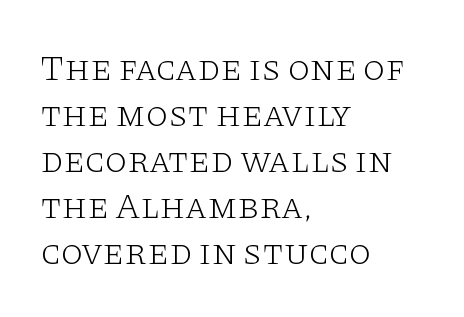
The image shows 36 px light, wide serif type, upright; set left-aligned, normal line spacing (1.28x), normal letter spacing, not underlined; low stroke contrast and a large x-height.
